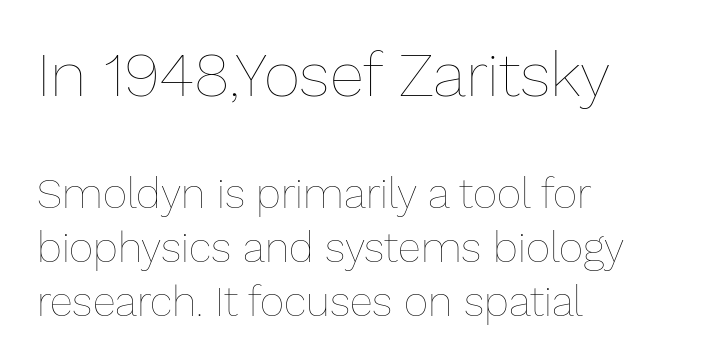
This sample uses plain, unmodified letter spacing. Each letter keeps its own natural width here, so spacing adapts to shape. Interline gaps are of average width in this sample. Think standard paragraph weight, or any step lighter than that. Each row of text sits above clean, open space. Short and long lines alike share a common starting point at left.
